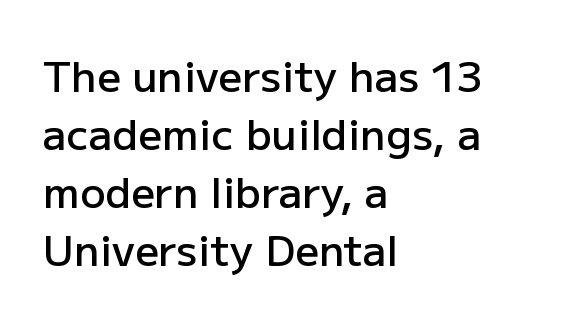
The characters display no serif detailing; their extremities are plain. Alignment: flush left. Unlike italic type, these characters show no tilt at all. The sample has been set in demibold, a notch under bold. Is this a fixed-width face? No — the glyphs have proportional, varying widths.
